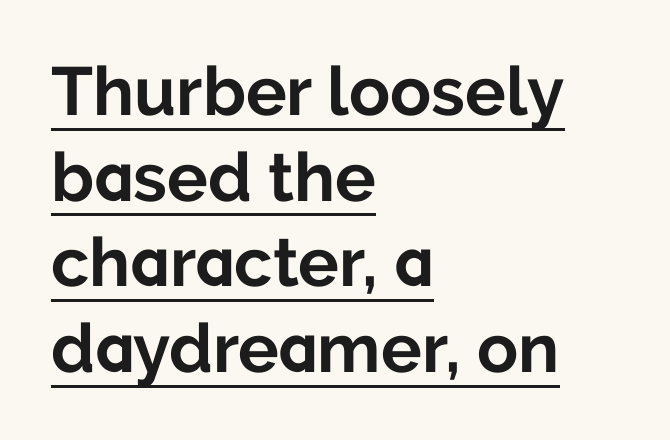
{"serif": "no", "italic": "no", "bold": "yes", "weight": "bold", "width": "normal", "stroke_contrast": "low", "x_height": "medium", "monospaced": "no", "underline": "yes", "align": "left", "line_spacing": "normal", "line_spacing_ratio": 1.26, "letter_spacing": "normal", "letter_spacing_em": 0.0, "glyph_px": 68}
